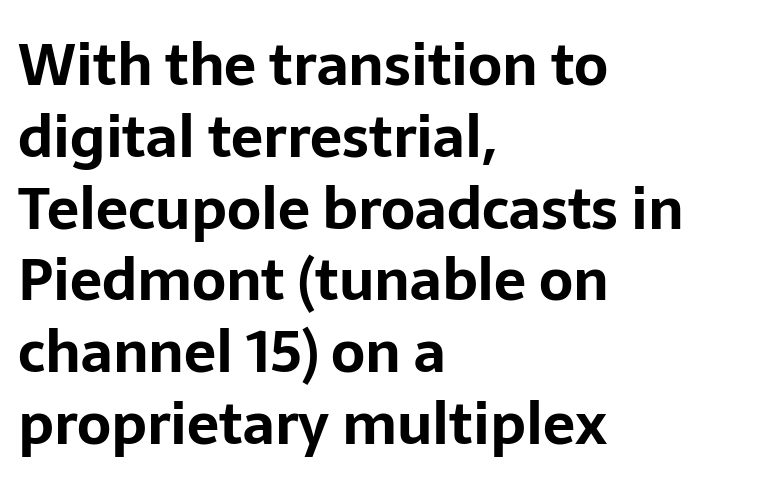
As a designer I'd log this as weight 700, bold. Just letters on the line, the space beneath them empty. One glance says typical: line gaps are just what's usual. The designer went with a sans here, leaving each stem footless. The lettering stays uniformly vertical, giving the passage a roman look.
